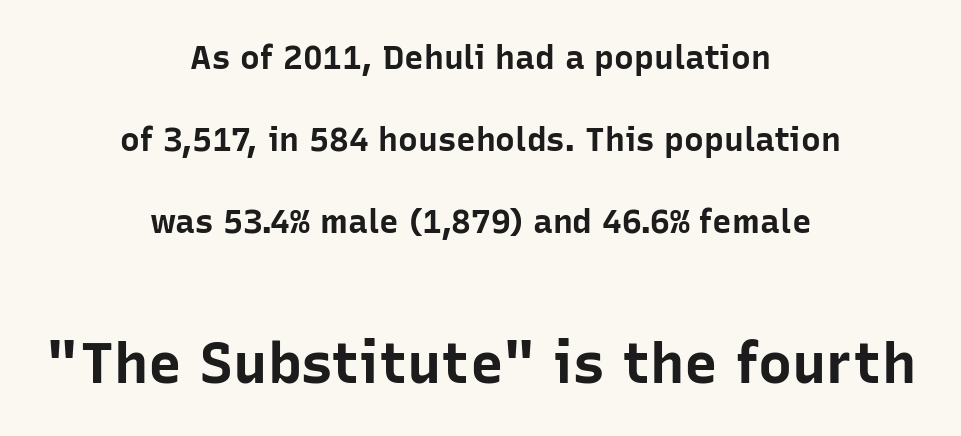
{"serif": "no", "italic": "no", "bold": "yes", "weight": "bold", "width": "normal", "stroke_contrast": "low", "x_height": "medium", "monospaced": "no", "underline": "no", "align": "center", "line_spacing": "loose", "line_spacing_ratio": 2.48, "letter_spacing": "normal", "letter_spacing_em": 0.0, "larger_block": "second", "size_ratio": 1.73, "glyph_px": 57}
